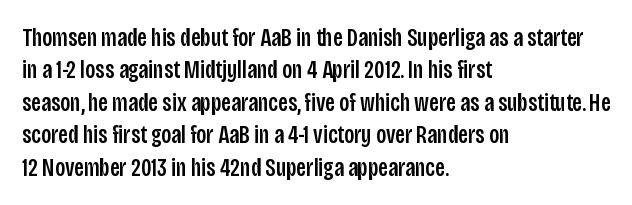
Is there much room between lines? A standard amount, neither cramped nor airy. The passage shown is not underscored anywhere. Visually the block forms a straight wall on the left and a jagged coastline on the right. The lettering holds an erect, upright posture throughout. This rendering leaves character spacing at its baseline value.
